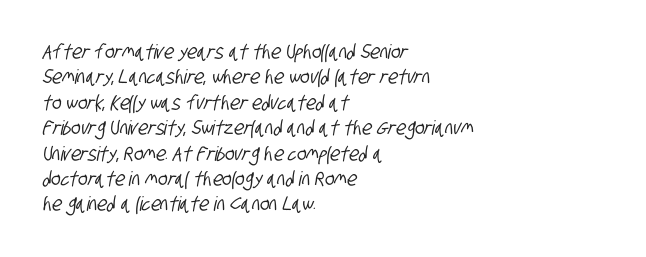
{"underline": "no", "align": "left", "line_spacing": "normal", "line_spacing_ratio": 1.27, "letter_spacing": "normal", "letter_spacing_em": 0.0, "glyph_px": 20}
